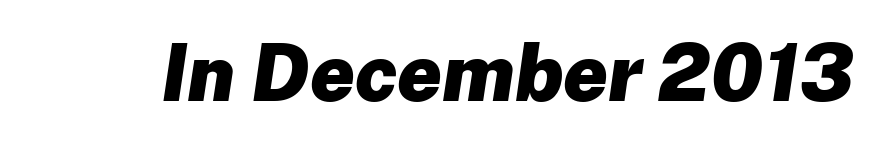
{"italic": "yes", "lean": "right", "slant_degrees": 8, "bold": "yes", "weight": "heavy", "width": "normal", "stroke_contrast": "low", "x_height": "medium", "monospaced": "no", "underline": "no", "letter_spacing": "normal", "letter_spacing_em": 0.0, "glyph_px": 79}
